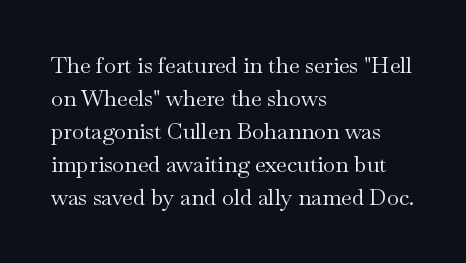
In terms of leading, this rendering sits right in the middle. Quick note: not italic, upright. Stems here are at most as thick as an everyday book face. Letter spacing: default.
